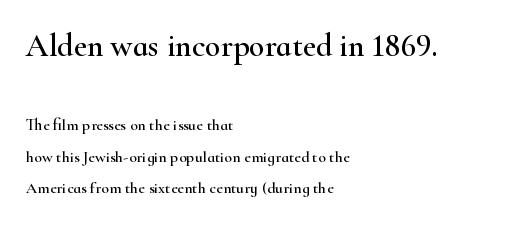
The image shows 32 px wide serif type, upright; set left-aligned, loose line spacing (1.98x), normal letter spacing, not underlined; the first (top) block is 2.0x larger; high stroke contrast and a small x-height.
